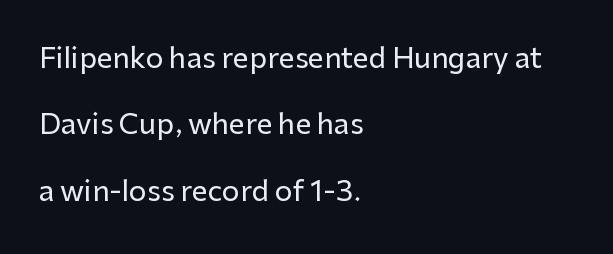
The image shows 28 px sans-serif type, upright; set left-aligned, loose line spacing (2.37x), normal letter spacing, not underlined; low stroke contrast and a medium x-height.
